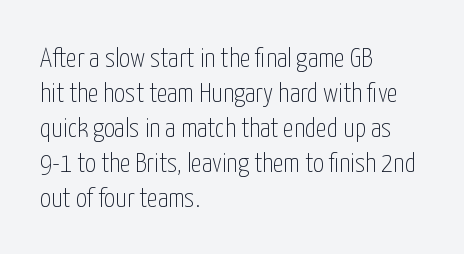
The image shows 27 px text type, upright; set left-aligned, normal line spacing (1.3x), normal letter spacing, not underlined.
